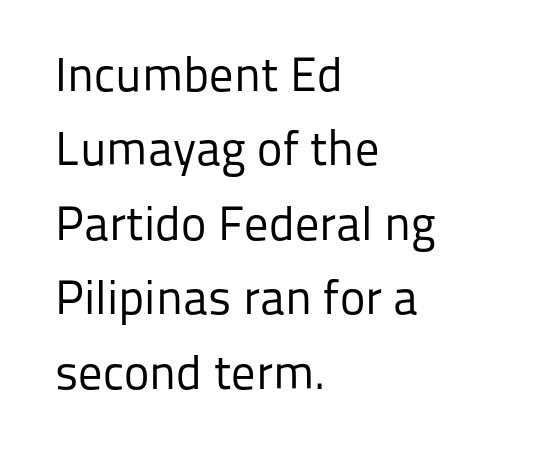
The image shows 48 px regular-weight sans-serif type, upright; set left-aligned, normal line spacing (1.55x), normal letter spacing, not underlined; low stroke contrast and a medium x-height.
